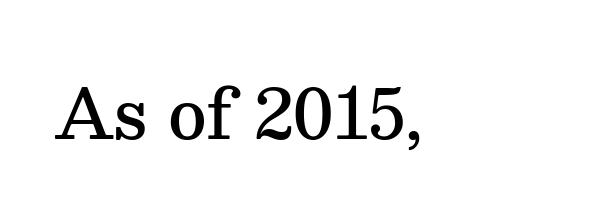
Q: Is the text bold? A: Semi-bold.
Q: Is the text italic (slanted)? A: No, it is upright.
Q: Is the typeface a serif or a sans-serif typeface? A: Serif.
Q: Is the text underlined? A: No.
Q: How is the paragraph aligned? A: Left-aligned.
Q: Is the spacing between letters normal or unusually wide? A: Normal.
Q: Width (condensed, normal, or wide)? A: Normal.
Q: Stroke contrast? A: Medium.
Q: x-height? A: Medium.
Q: Monospaced? A: No.
